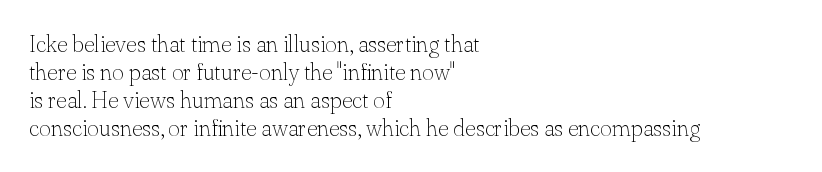
{"italic": "no", "bold": "no", "underline": "no", "align": "left", "line_spacing_ratio": 1.22, "letter_spacing": "normal", "letter_spacing_em": 0.0, "glyph_px": 23}
